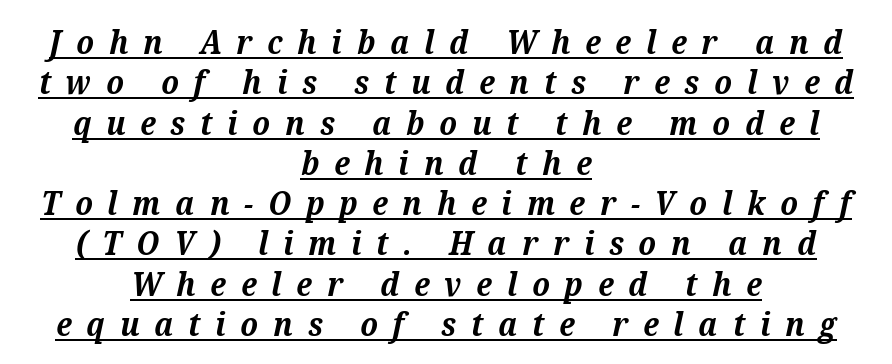
Q: Is the text bold? A: Yes.
Q: Is the text italic (slanted)? A: Yes, it leans right by about 12 degrees.
Q: Is the typeface a serif or a sans-serif typeface? A: Serif.
Q: Is the text underlined? A: Yes.
Q: How is the paragraph aligned? A: Centered.
Q: Is the spacing between letters normal or unusually wide? A: Unusually wide.
Q: Width (condensed, normal, or wide)? A: Normal.
Q: Stroke contrast? A: Medium.
Q: x-height? A: Medium.
Q: Monospaced? A: No.
